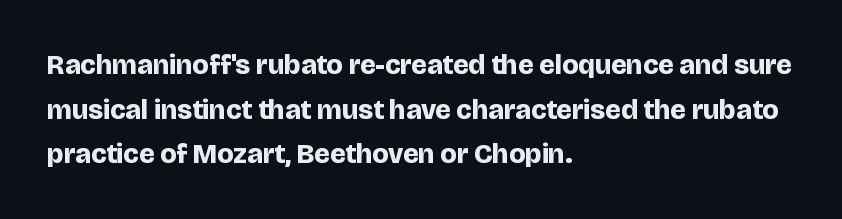
The image shows 28 px bold sans-serif type, upright; set left-aligned, normal line spacing (1.59x), normal letter spacing, not underlined; low stroke contrast and a large x-height.
